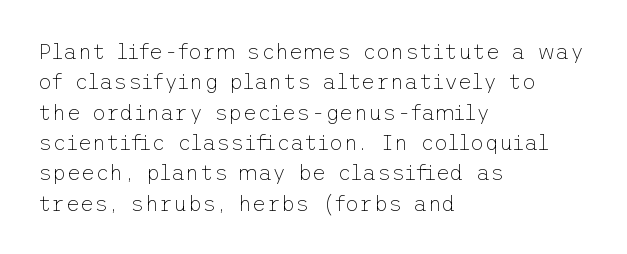
Q: Is the text bold? A: No.
Q: Is the text italic (slanted)? A: No, it is upright.
Q: Is the text underlined? A: No.
Q: How is the paragraph aligned? A: Left-aligned.
Q: Is the spacing between letters normal or unusually wide? A: Normal.
Q: Is the spacing between lines tight, normal or loose? A: Normal.
